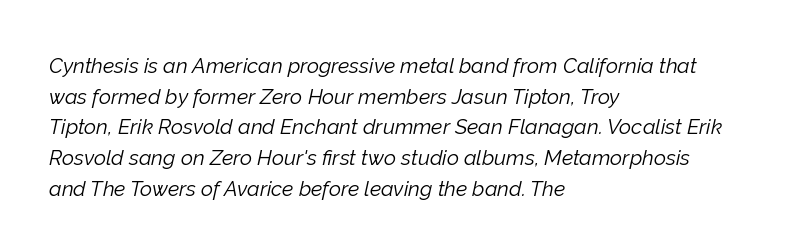
{"italic": "yes", "lean": "right", "slant_degrees": 12, "bold": "no", "underline": "no", "align": "left", "line_spacing": "normal", "line_spacing_ratio": 1.46, "letter_spacing": "normal", "letter_spacing_em": 0.0, "glyph_px": 21}
